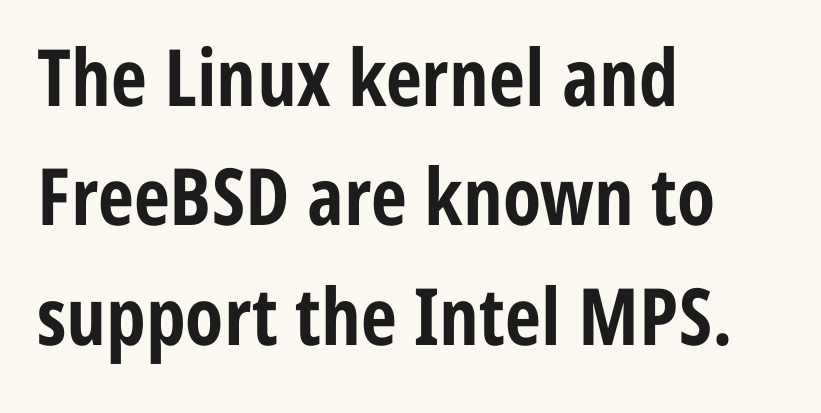
One glance says typical: line gaps are just what's usual. A student would call this left alignment; a typographer would say flush left, rag right. The rendering keeps characters at their native spacing. Character widths vary here, with narrow letters taking less room than wide ones. Bare-footed words on every line. Examine the stroke ends and you'll find no serifs.
